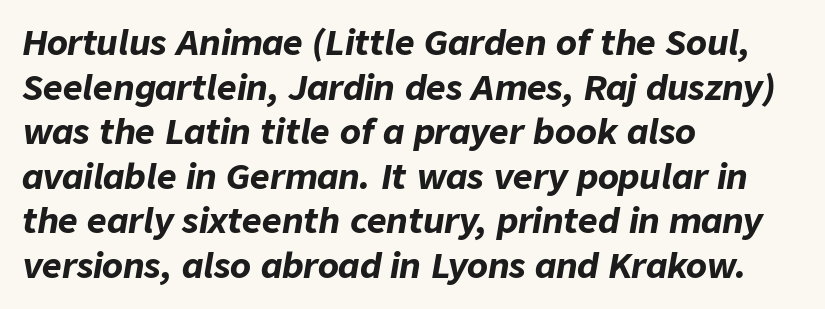
Q: Is the text bold? A: Yes.
Q: Is the text italic (slanted)? A: Yes, it leans right by about 9 degrees.
Q: Is the text underlined? A: No.
Q: How is the paragraph aligned? A: Left-aligned.
Q: Is the spacing between letters normal or unusually wide? A: Normal.
Q: Is the spacing between lines tight, normal or loose? A: Normal.
Q: Width (condensed, normal, or wide)? A: Normal.
Q: Stroke contrast? A: Low.
Q: x-height? A: Medium.
Q: Monospaced? A: No.
